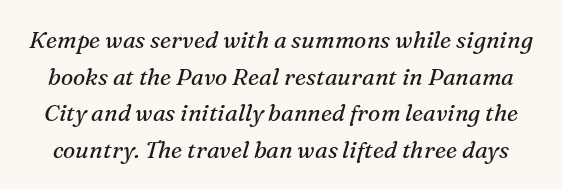
{"italic": "yes", "lean": "right", "slant_degrees": 16, "bold": "no", "underline": "no", "line_spacing": "normal", "line_spacing_ratio": 1.59, "letter_spacing": "normal", "letter_spacing_em": 0.0, "glyph_px": 23}
